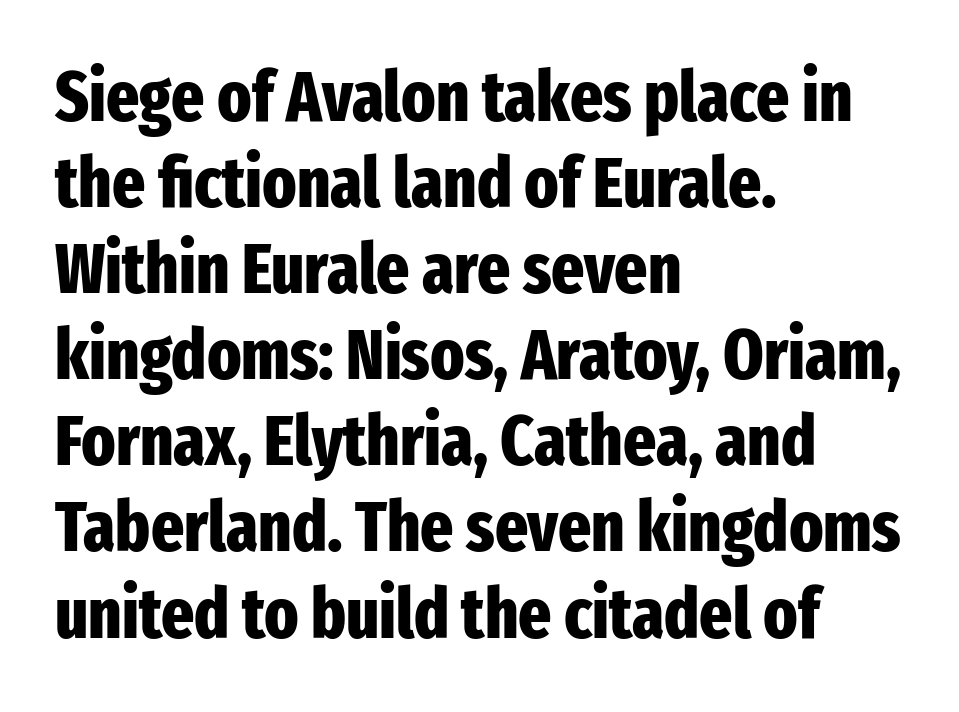
The image shows 70 px heavy, condensed sans-serif type, upright; set left-aligned, line spacing 1.23x, normal letter spacing, not underlined; low stroke contrast and a medium x-height.
